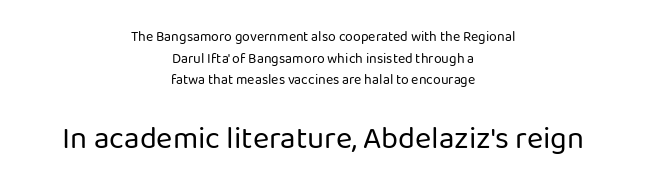
{"serif": "no", "italic": "no", "bold": "no", "weight": "regular", "width": "normal", "stroke_contrast": "low", "x_height": "medium", "monospaced": "no", "underline": "no", "align": "center", "line_spacing": "normal", "line_spacing_ratio": 1.54, "letter_spacing": "normal", "letter_spacing_em": 0.0, "larger_block": "second", "size_ratio": 2.21, "glyph_px": 31}
